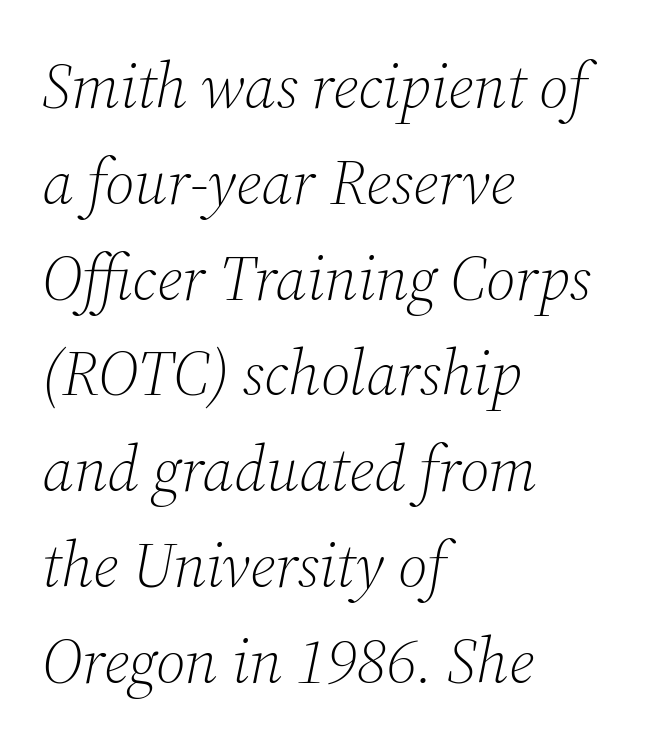
The typesetting does not lean heavy: it is not bold. Underlining? Definitely not there. The passage shown is typed in a proportional face where columns would drift. The letterforms sit shoulder to shoulder at normal distance. The paragraph shown leans on its left margin.
